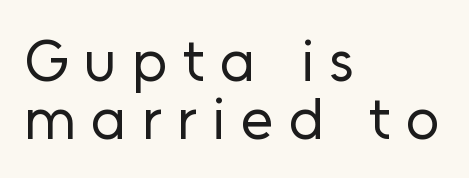
{"serif": "no", "italic": "no", "bold": "no", "weight": "regular", "width": "normal", "stroke_contrast": "low", "x_height": "medium", "monospaced": "no", "underline": "no", "align": "left", "line_spacing": "tight", "line_spacing_ratio": 0.98, "letter_spacing": "wide", "letter_spacing_em": 0.26, "glyph_px": 59}
